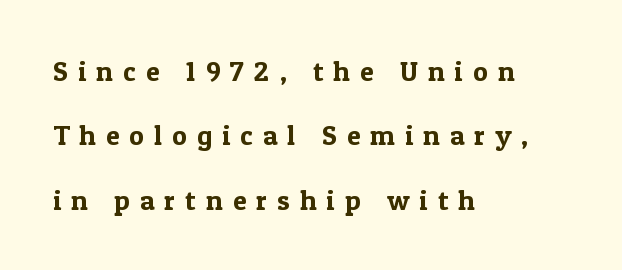
Q: Is the text italic (slanted)? A: No, it is upright.
Q: Is the typeface a serif or a sans-serif typeface? A: Serif.
Q: Is the text underlined? A: No.
Q: How is the paragraph aligned? A: Left-aligned.
Q: Is the spacing between letters normal or unusually wide? A: Unusually wide.
Q: Is the spacing between lines tight, normal or loose? A: Loose.
Q: Width (condensed, normal, or wide)? A: Normal.
Q: x-height? A: Medium.
Q: Monospaced? A: No.
